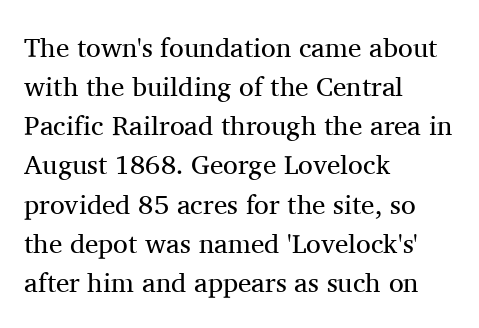
Q: Is the text bold? A: No.
Q: Is the text italic (slanted)? A: No, it is upright.
Q: Is the text underlined? A: No.
Q: How is the paragraph aligned? A: Left-aligned.
Q: Is the spacing between letters normal or unusually wide? A: Normal.
Q: Is the spacing between lines tight, normal or loose? A: Normal.
